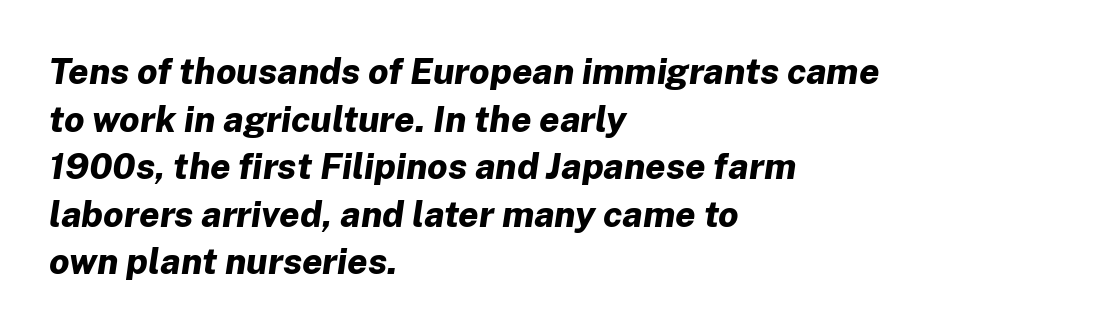
{"italic": "yes", "lean": "right", "slant_degrees": 8, "bold": "yes", "weight": "bold", "width": "normal", "stroke_contrast": "low", "x_height": "medium", "monospaced": "no", "underline": "no", "align": "left", "line_spacing": "normal", "line_spacing_ratio": 1.32, "letter_spacing": "normal", "letter_spacing_em": 0.0, "glyph_px": 36}
